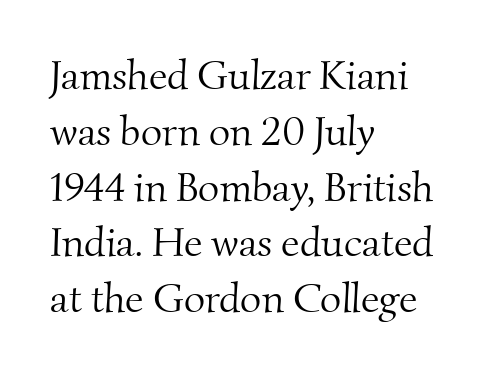
The image shows 41 px light serif type; set left-aligned, normal line spacing (1.36x), normal letter spacing, not underlined; medium stroke contrast and a small x-height.
